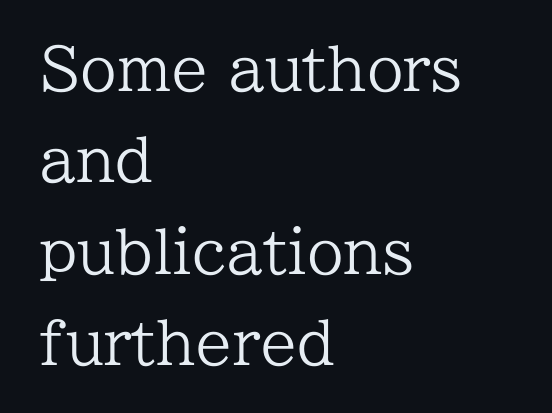
{"serif": "yes", "italic": "no", "bold": "no", "weight": "regular", "width": "normal", "stroke_contrast": "low", "x_height": "medium", "monospaced": "no", "underline": "no", "align": "left", "line_spacing": "normal", "line_spacing_ratio": 1.55, "letter_spacing": "normal", "letter_spacing_em": 0.0, "glyph_px": 59}
